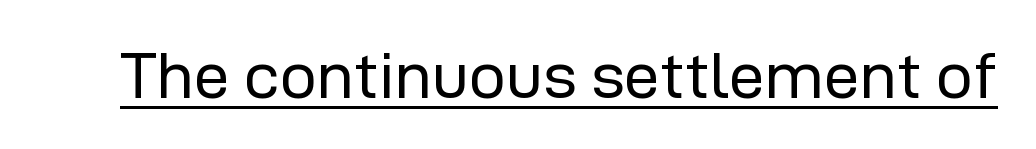
Q: Is the text bold? A: No.
Q: Is the text italic (slanted)? A: No, it is upright.
Q: Is the typeface a serif or a sans-serif typeface? A: Sans-serif.
Q: Is the text underlined? A: Yes.
Q: Is the spacing between letters normal or unusually wide? A: Normal.
Q: Width (condensed, normal, or wide)? A: Normal.
Q: Stroke contrast? A: Low.
Q: x-height? A: Medium.
Q: Monospaced? A: No.
